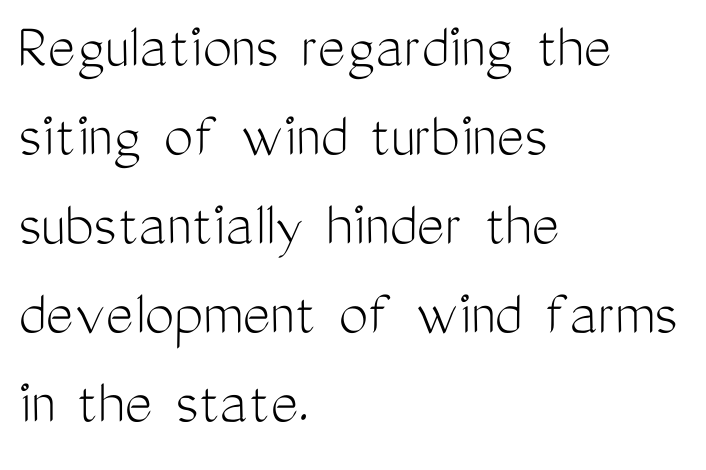
The space beneath each line is pristine and unruled. Every character sits straight up, as roman type does. What kind of face is this? One without serifs — a sans. Tracking here is standard; glyphs follow each other at the usual distance. The face used here is proportionally spaced, like ordinary book or web type. This block has exactly the height ordinary leading produces.
